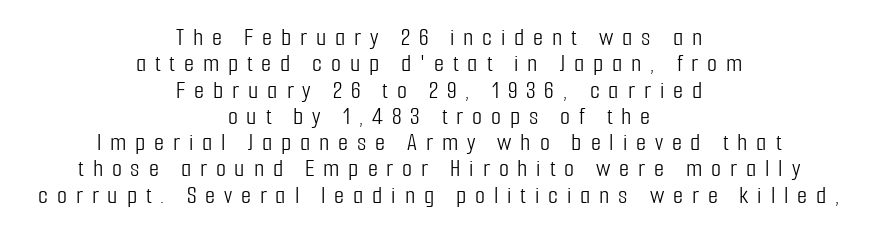
Every character sits straight up, as roman type does. The rendering inserts visible extra space after every character. Each row of text sits above clean, open space. Interline gaps are noticeably narrow in this sample.
